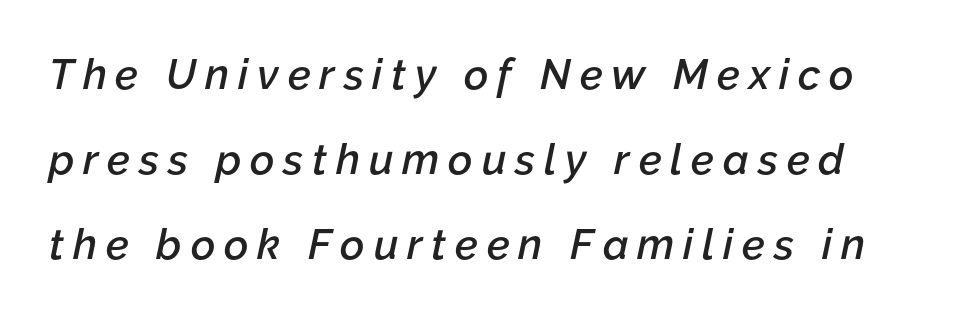
Q: Is the text bold? A: Semi-bold.
Q: Is the text italic (slanted)? A: Yes, it leans right by about 12 degrees.
Q: Is the text underlined? A: No.
Q: Is the spacing between letters normal or unusually wide? A: Unusually wide.
Q: Is the spacing between lines tight, normal or loose? A: Loose.
Q: Width (condensed, normal, or wide)? A: Normal.
Q: Stroke contrast? A: Low.
Q: x-height? A: Medium.
Q: Monospaced? A: No.
